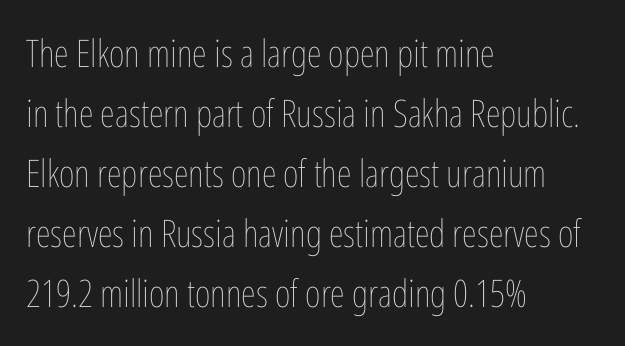
{"italic": "no", "bold": "no", "weight": "thin", "width": "condensed", "stroke_contrast": "low", "x_height": "medium", "monospaced": "no", "underline": "no", "align": "left", "line_spacing": "normal", "line_spacing_ratio": 1.58, "letter_spacing": "normal", "letter_spacing_em": 0.0, "glyph_px": 38}
